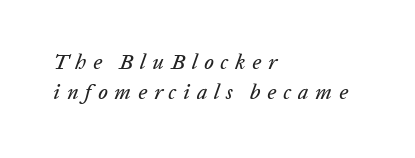
Students, note that the glyphs here are deliberately spaced far apart. In CSS terms this would be text-align: left. The typography opts for an oblique posture over an upright one. Baseline-to-baseline distance is the conventional proportion of letter height.
